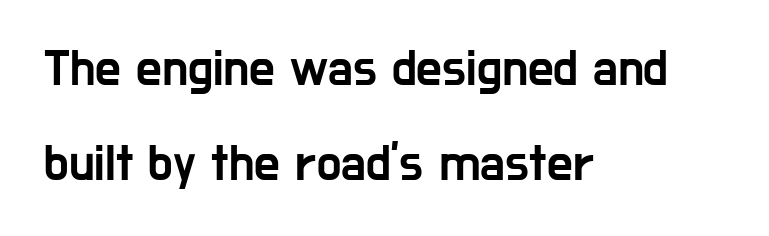
Q: Is the text italic (slanted)? A: No, it is upright.
Q: Is the typeface a serif or a sans-serif typeface? A: Sans-serif.
Q: Is the text underlined? A: No.
Q: How is the paragraph aligned? A: Left-aligned.
Q: Is the spacing between letters normal or unusually wide? A: Normal.
Q: Width (condensed, normal, or wide)? A: Condensed.
Q: Stroke contrast? A: Low.
Q: x-height? A: Medium.
Q: Monospaced? A: No.
